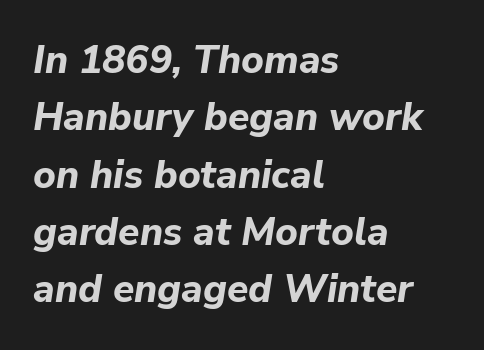
{"italic": "yes", "lean": "right", "slant_degrees": 9, "bold": "yes", "weight": "bold", "width": "normal", "stroke_contrast": "low", "x_height": "medium", "monospaced": "no", "underline": "no", "align": "left", "line_spacing": "normal", "line_spacing_ratio": 1.47, "letter_spacing": "normal", "letter_spacing_em": 0.0, "glyph_px": 39}
